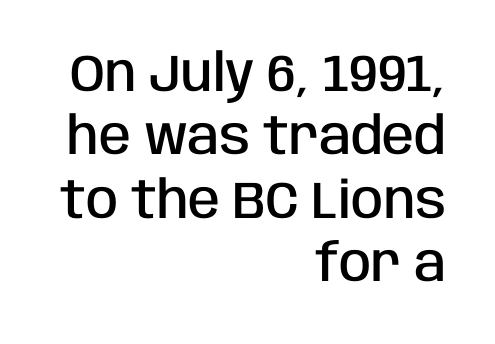
{"serif": "no", "italic": "no", "bold": "semi", "weight": "semibold", "width": "condensed", "stroke_contrast": "low", "x_height": "large", "monospaced": "no", "underline": "no", "align": "right", "line_spacing_ratio": 1.22, "letter_spacing": "normal", "letter_spacing_em": 0.0, "glyph_px": 52}
